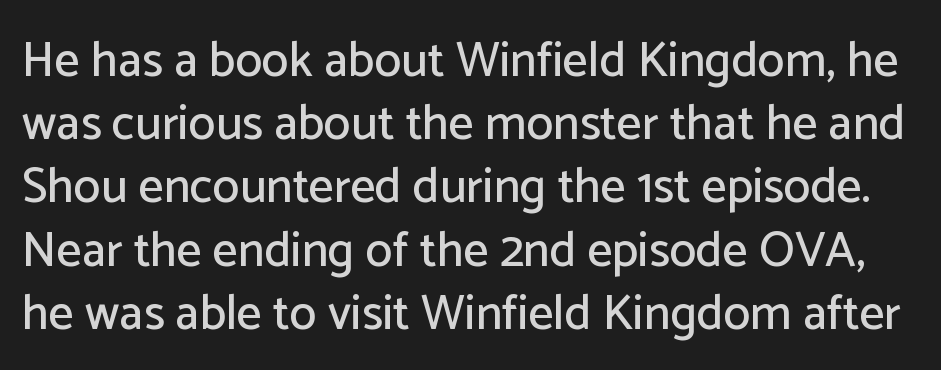
These lines are rendered in a variable-pitch font. Grotesque or geometric, the face here clearly has no serifs. Honestly, the letter spacing is just normal — you wouldn't notice it. Check the space under the baseline: it is left empty.
